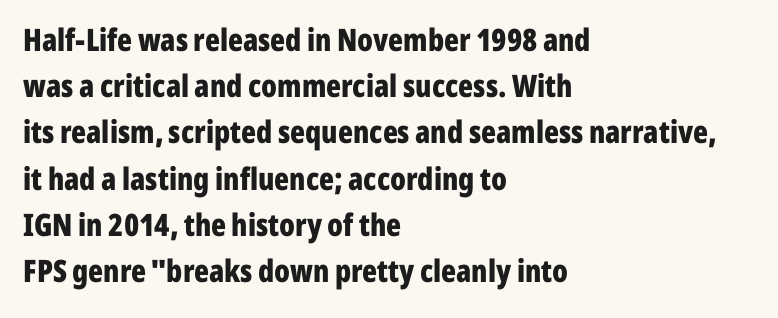
The image shows 31 px bold, condensed sans-serif type, upright; set left-aligned, normal line spacing (1.49x), normal letter spacing, not underlined; low stroke contrast and a medium x-height.
